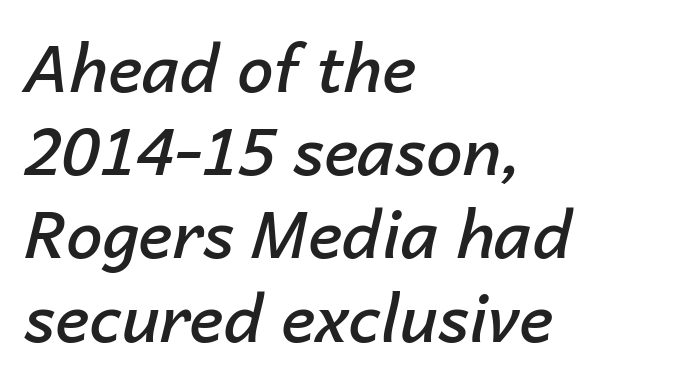
{"italic": "yes", "lean": "right", "slant_degrees": 14, "bold": "semi", "weight": "semibold", "width": "normal", "stroke_contrast": "low", "x_height": "medium", "monospaced": "no", "underline": "no", "align": "left", "line_spacing": "normal", "line_spacing_ratio": 1.28, "letter_spacing": "normal", "letter_spacing_em": 0.0, "glyph_px": 65}
